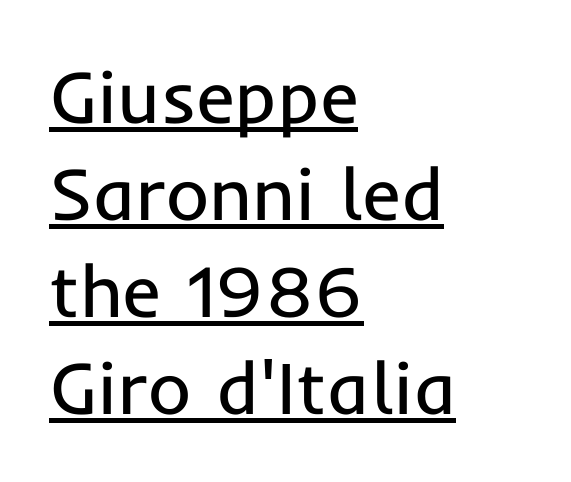
{"serif": "no", "italic": "no", "bold": "no", "weight": "regular", "width": "normal", "stroke_contrast": "low", "x_height": "medium", "monospaced": "no", "underline": "yes", "align": "left", "line_spacing": "normal", "line_spacing_ratio": 1.31, "letter_spacing": "normal", "letter_spacing_em": 0.0, "glyph_px": 74}
